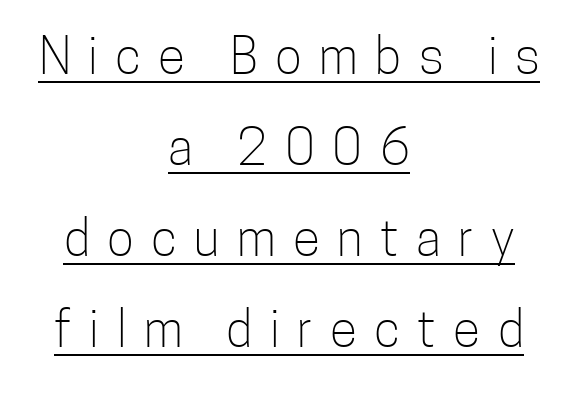
Q: Is the text bold? A: No.
Q: Is the text italic (slanted)? A: No, it is upright.
Q: Is the typeface a serif or a sans-serif typeface? A: Sans-serif.
Q: Is the text underlined? A: Yes.
Q: How is the paragraph aligned? A: Centered.
Q: Is the spacing between letters normal or unusually wide? A: Unusually wide.
Q: Width (condensed, normal, or wide)? A: Condensed.
Q: Stroke contrast? A: Low.
Q: x-height? A: Medium.
Q: Monospaced? A: No.
